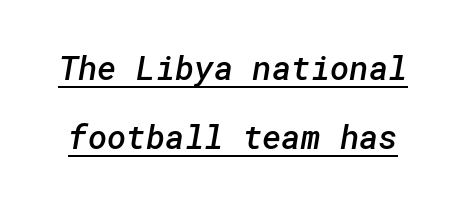
The image shows 33 px semibold sans-serif type; set loose line spacing (2.08x), normal letter spacing, underlined; low stroke contrast and a medium x-height.
